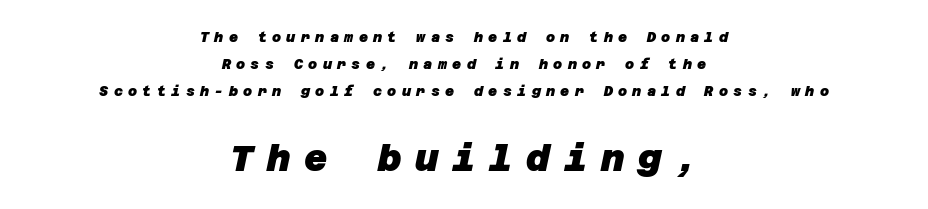
{"serif": "no", "bold": "yes", "weight": "heavy", "width": "normal", "stroke_contrast": "low", "x_height": "large", "underline": "no", "align": "center", "line_spacing": "loose", "line_spacing_ratio": 1.92, "letter_spacing": "wide", "letter_spacing_em": 0.38, "larger_block": "second", "size_ratio": 2.57, "glyph_px": 36}
